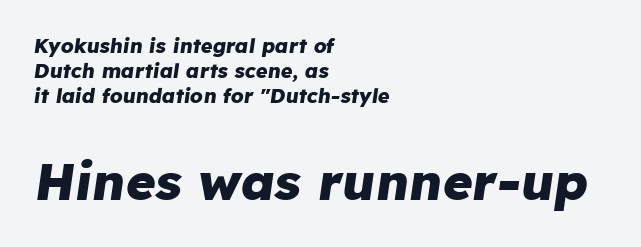
Q: Is the text bold? A: Yes.
Q: Is the text italic (slanted)? A: Yes, it leans right by about 8 degrees.
Q: Is the text underlined? A: No.
Q: How is the paragraph aligned? A: Left-aligned.
Q: Is the spacing between letters normal or unusually wide? A: Normal.
Q: Is the spacing between lines tight, normal or loose? A: Normal.
Q: Which block of text is set in a larger size, the first (top) or the second (bottom)? A: The second (bottom) one.
Q: Width (condensed, normal, or wide)? A: Normal.
Q: Stroke contrast? A: Low.
Q: x-height? A: Medium.
Q: Monospaced? A: No.
